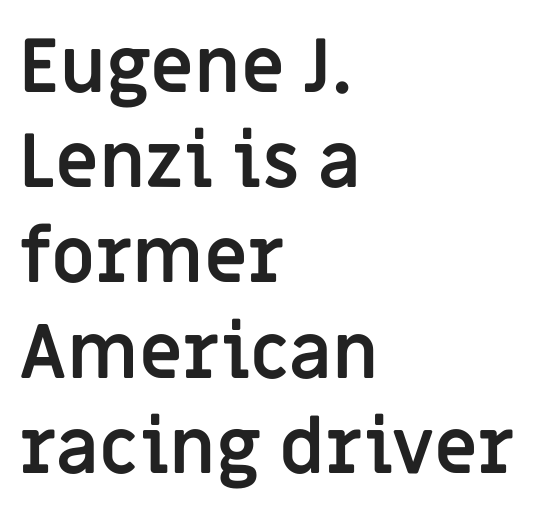
The image shows 75 px semibold sans-serif type, upright; set left-aligned, normal line spacing (1.27x), normal letter spacing, not underlined; low stroke contrast and a large x-height.
